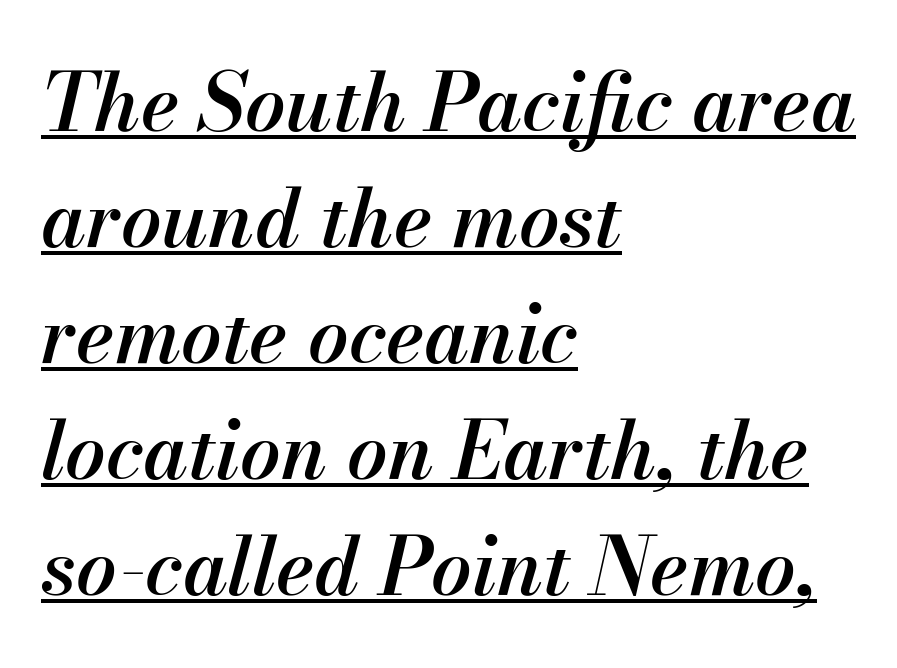
Standard letterfit; no display-style spreading of the glyphs. Notice how the stems are inclined rather than vertical — that's the hallmark of italics. The leading is moderate, giving the passage an even texture. Slightly chunky letters — semibold, I'd say, not full bold. Here the designer chose a conventional face with non-uniform glyph widths. Every word sits above its own underline.
